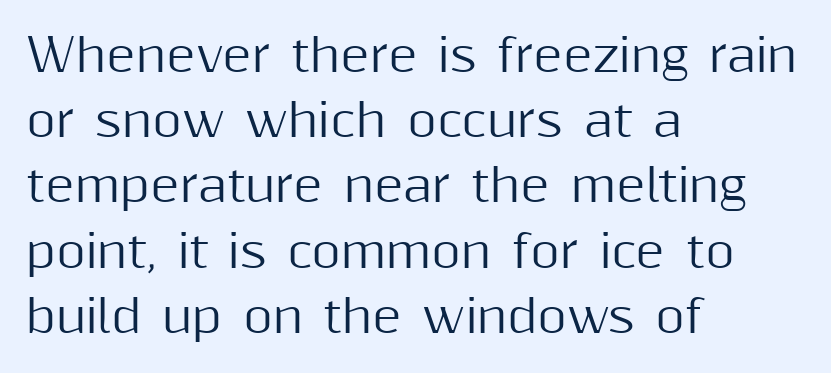
A normal amount of white space separates one row of letters from the next. Any mark beneath the type? The region is blank. The typesetter chose a ragged-right arrangement here. The rendering uses natural spacing where letterforms have individual widths. Check where the strokes stop: nothing finishes them off — pure sans.
